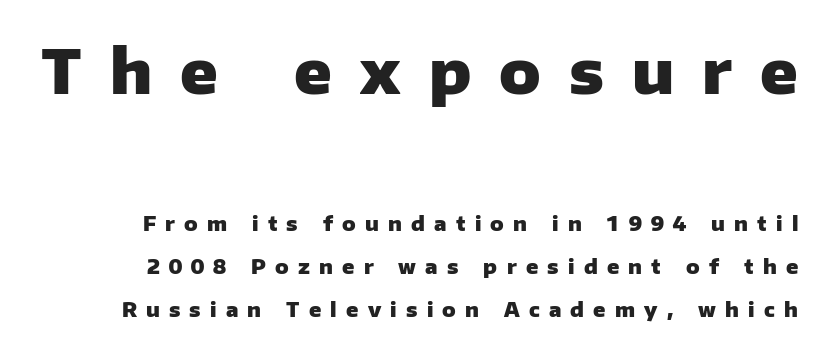
Q: Is the text bold? A: Yes.
Q: Is the text italic (slanted)? A: No, it is upright.
Q: Is the typeface a serif or a sans-serif typeface? A: Sans-serif.
Q: Is the text underlined? A: No.
Q: Is the spacing between letters normal or unusually wide? A: Unusually wide.
Q: Is the spacing between lines tight, normal or loose? A: Loose.
Q: Which block of text is set in a larger size, the first (top) or the second (bottom)? A: The first (top) one.
Q: Width (condensed, normal, or wide)? A: Normal.
Q: Stroke contrast? A: Low.
Q: x-height? A: Medium.
Q: Monospaced? A: No.
